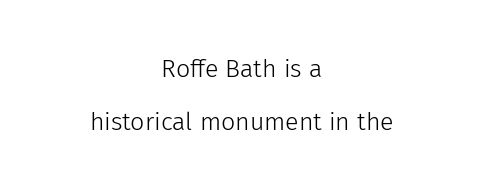
Q: Is the text bold? A: No.
Q: Is the text italic (slanted)? A: No, it is upright.
Q: Is the text underlined? A: No.
Q: How is the paragraph aligned? A: Centered.
Q: Is the spacing between letters normal or unusually wide? A: Normal.
Q: Is the spacing between lines tight, normal or loose? A: Loose.
